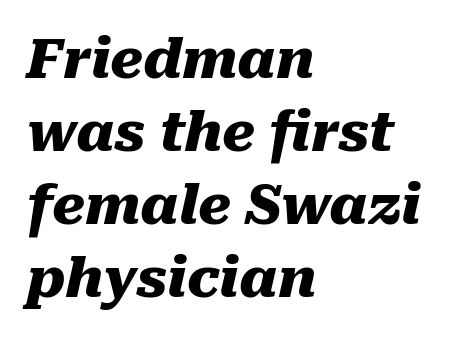
The image shows 55 px heavy type, italic (leaning right); set left-aligned, normal line spacing (1.33x), normal letter spacing, not underlined; medium stroke contrast and a medium x-height.
